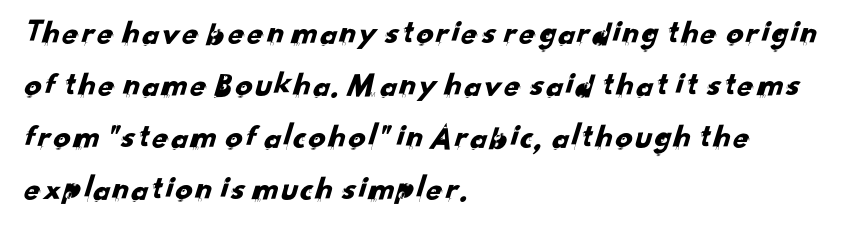
Q: Is the typeface a serif or a sans-serif typeface? A: Sans-serif.
Q: Is the text underlined? A: No.
Q: How is the paragraph aligned? A: Left-aligned.
Q: Is the spacing between letters normal or unusually wide? A: Normal.
Q: Is the spacing between lines tight, normal or loose? A: Normal.
Q: Width (condensed, normal, or wide)? A: Normal.
Q: Stroke contrast? A: Low.
Q: x-height? A: Small.
Q: Monospaced? A: No.
